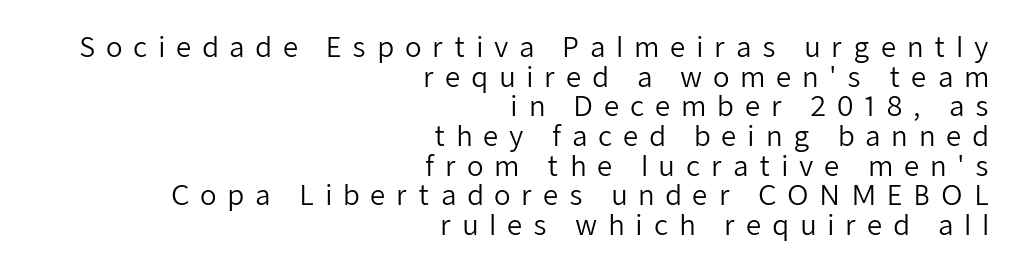
The image shows 27 px text type, upright; set right-aligned, tight line spacing (1.1x), unusually wide letter spacing (+0.39 em), not underlined.
